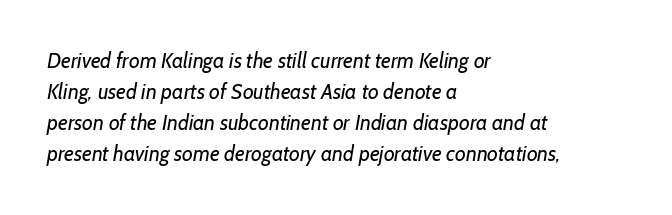
The paragraph shown leans on its left margin. Short note: letters normally spaced. A bare baseline throughout the passage. Is there much room between lines? A standard amount, neither cramped nor airy. Think standard paragraph weight, or any step lighter than that.
